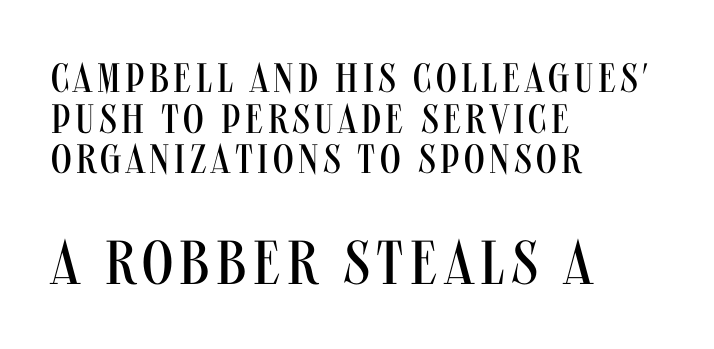
{"serif": "no", "italic": "no", "bold": "no", "weight": "regular", "width": "condensed", "stroke_contrast": "medium", "x_height": "large", "monospaced": "no", "underline": "no", "align": "left", "line_spacing": "tight", "line_spacing_ratio": 0.99, "larger_block": "second", "size_ratio": 1.51, "glyph_px": 62}
